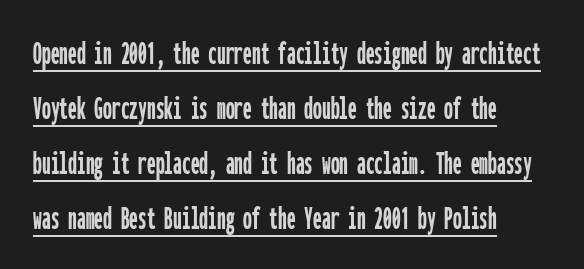
These lines are set flush left with a ragged right edge. Quick note: underline on. Do the characters align in a grid? Yes, the font is monospaced. Between one letter and the next there's only the usual sliver of space. Is this a sans? Yes — the strokes have no serifs. Leading matches the norm, producing a regular column.
